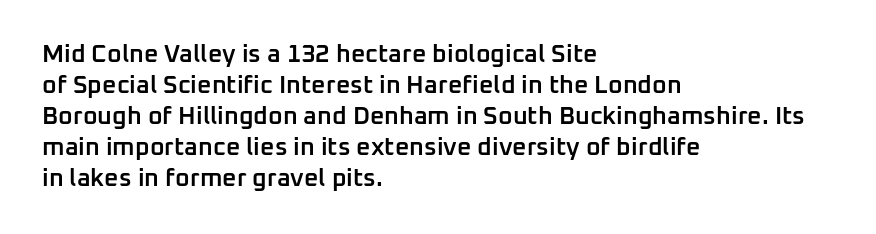
{"italic": "no", "bold": "semi", "underline": "no", "align": "left", "line_spacing_ratio": 1.24, "letter_spacing": "normal", "letter_spacing_em": 0.0, "glyph_px": 25}
